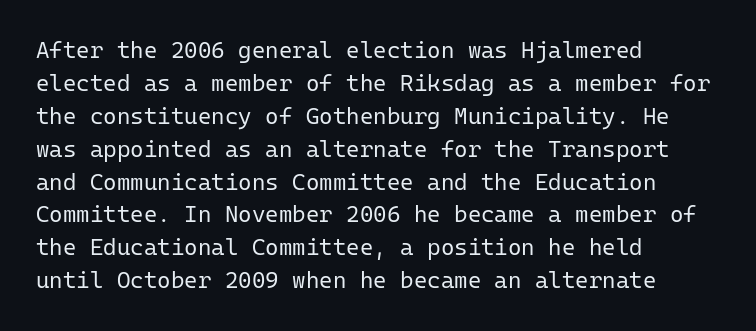
Honestly, the row spacing looks completely unremarkable. Caption: face not bold, strokes unweighted. Posture: vertical. This rendering features lettering with no underline. The setting favours the left margin, as ordinary paragraphs usually do.
